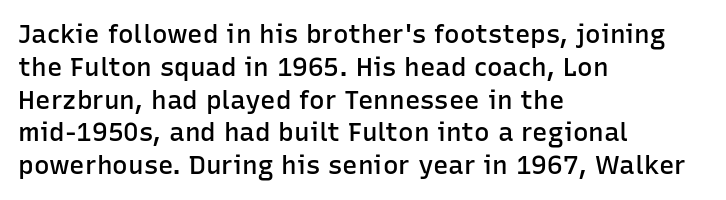
{"italic": "no", "bold": "semi", "underline": "no", "align": "left", "line_spacing": "normal", "line_spacing_ratio": 1.26, "letter_spacing": "normal", "letter_spacing_em": 0.0, "glyph_px": 26}
